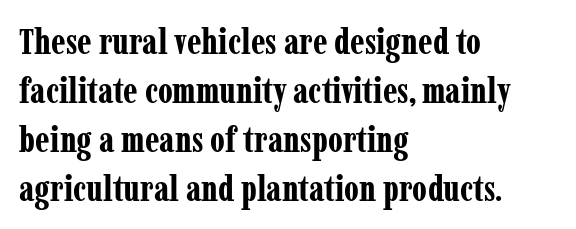
{"serif": "yes", "italic": "no", "bold": "yes", "weight": "bold", "width": "condensed", "stroke_contrast": "low", "x_height": "medium", "monospaced": "no", "underline": "no", "align": "left", "line_spacing": "normal", "line_spacing_ratio": 1.36, "letter_spacing": "normal", "letter_spacing_em": 0.0, "glyph_px": 36}
